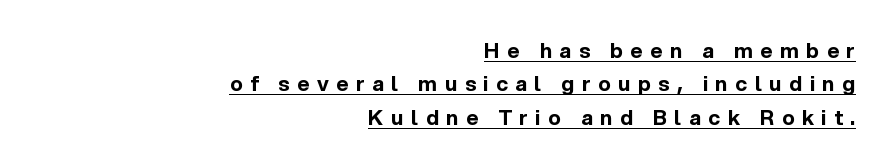
{"italic": "no", "bold": "yes", "underline": "yes", "align": "right", "line_spacing": "normal", "line_spacing_ratio": 1.59, "letter_spacing": "wide", "letter_spacing_em": 0.36, "glyph_px": 21}
